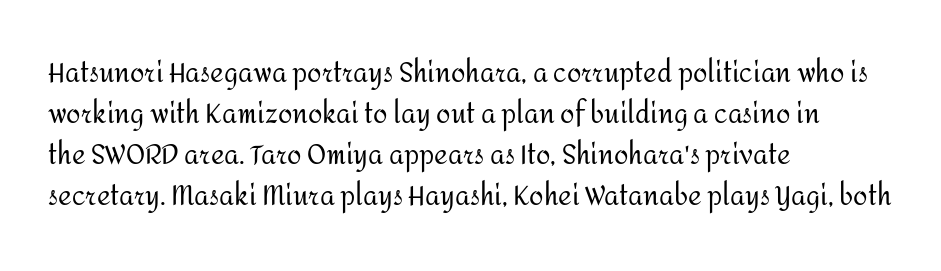
The words here are not underlined. Unbolded letterforms with no extra heft. Quick note: interline space is typical. These lines stack with their left ends in a neat column. Ordinary non-slanted type is in use. Here the glyphs are tracked normally, forming tight word shapes.
